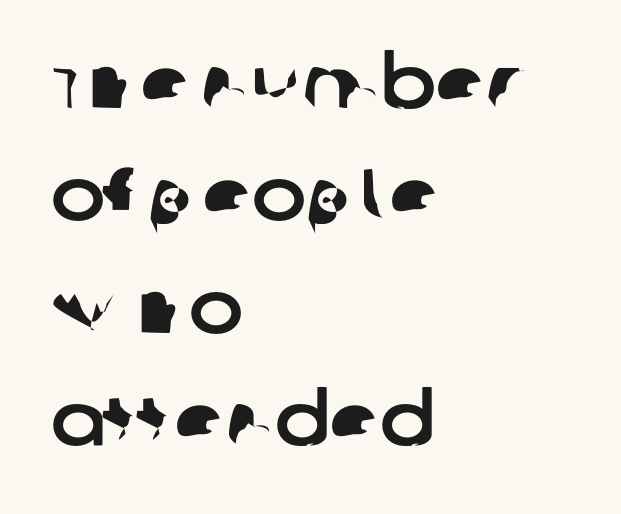
{"serif": "no", "width": "normal", "stroke_contrast": "low", "x_height": "large", "monospaced": "no", "underline": "no", "align": "left", "line_spacing": "normal", "line_spacing_ratio": 1.54, "letter_spacing": "normal", "letter_spacing_em": 0.0, "glyph_px": 73}
